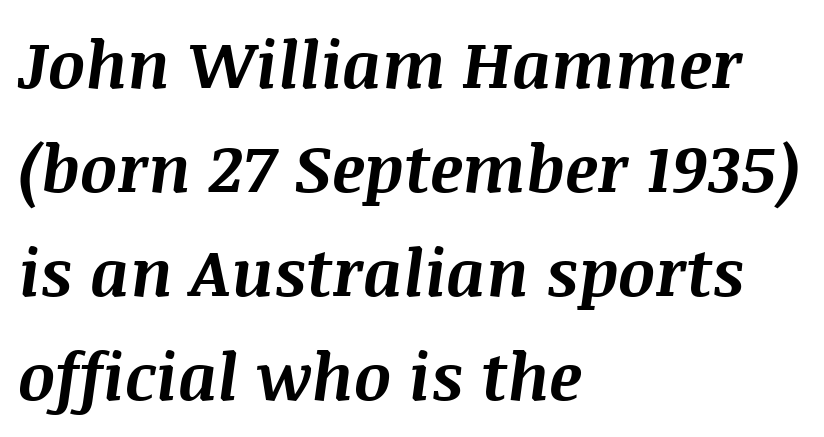
The image shows 65 px bold type, italic (leaning right); set left-aligned, normal line spacing (1.6x), normal letter spacing, not underlined; medium stroke contrast and a large x-height.
